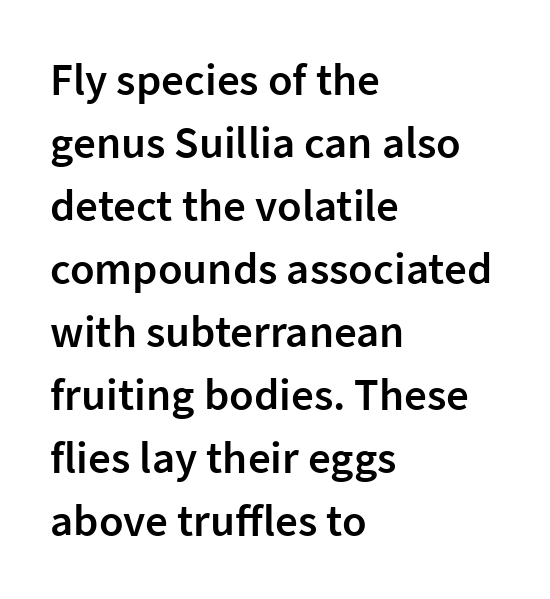
Q: Is the text bold? A: Semi-bold.
Q: Is the text italic (slanted)? A: No, it is upright.
Q: Is the typeface a serif or a sans-serif typeface? A: Sans-serif.
Q: Is the text underlined? A: No.
Q: How is the paragraph aligned? A: Left-aligned.
Q: Is the spacing between letters normal or unusually wide? A: Normal.
Q: Is the spacing between lines tight, normal or loose? A: Normal.
Q: Width (condensed, normal, or wide)? A: Normal.
Q: Stroke contrast? A: Low.
Q: x-height? A: Medium.
Q: Monospaced? A: No.
